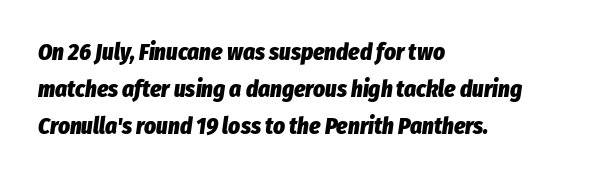
Q: Is the text bold? A: Yes.
Q: Is the text italic (slanted)? A: Yes, it leans right by about 8 degrees.
Q: Is the text underlined? A: No.
Q: How is the paragraph aligned? A: Left-aligned.
Q: Is the spacing between letters normal or unusually wide? A: Normal.
Q: Is the spacing between lines tight, normal or loose? A: Normal.
